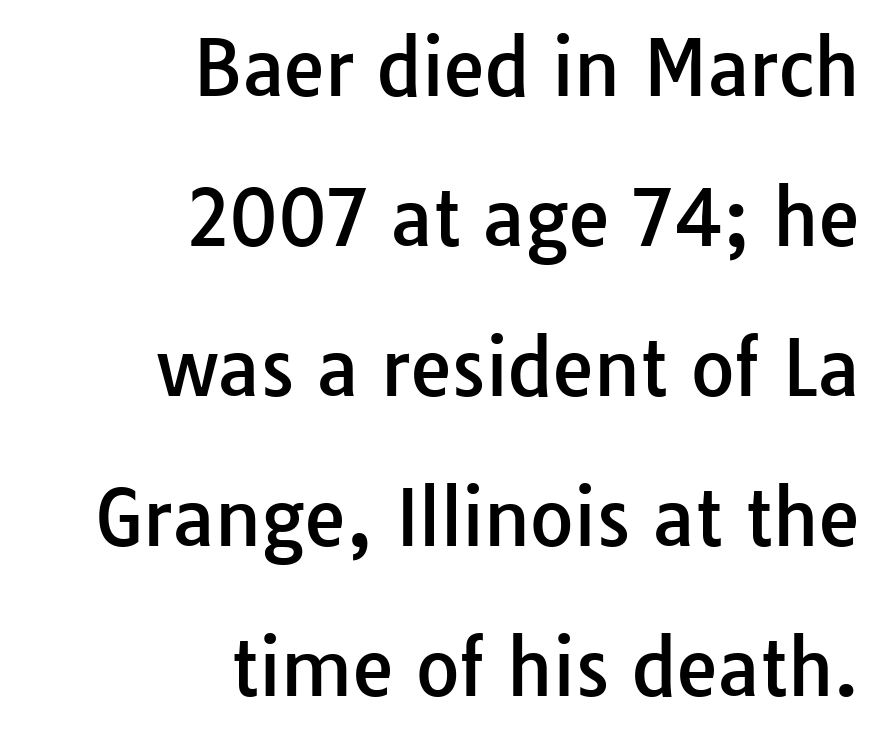
The image shows 75 px sans-serif type, upright; set right-aligned, loose line spacing (2.0x), normal letter spacing, not underlined; low stroke contrast and a medium x-height.
